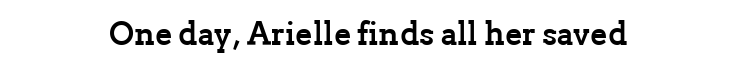
The glyphs are unaccompanied by any horizontal stroke below them. Emphasis by weight is at full strength: bold. Alignment: centered. The typography opts for an upright posture over an oblique one. The type is set solid horizontally, with unmodified tracking.
